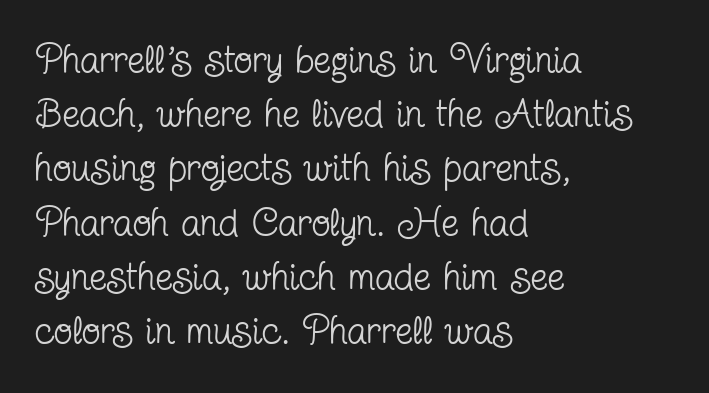
Q: Is the text bold? A: No.
Q: Is the text italic (slanted)? A: No, it is upright.
Q: Is the typeface a serif or a sans-serif typeface? A: Serif.
Q: Is the text underlined? A: No.
Q: How is the paragraph aligned? A: Left-aligned.
Q: Is the spacing between letters normal or unusually wide? A: Normal.
Q: Is the spacing between lines tight, normal or loose? A: Normal.
Q: Width (condensed, normal, or wide)? A: Condensed.
Q: Stroke contrast? A: Low.
Q: x-height? A: Medium.
Q: Monospaced? A: No.
